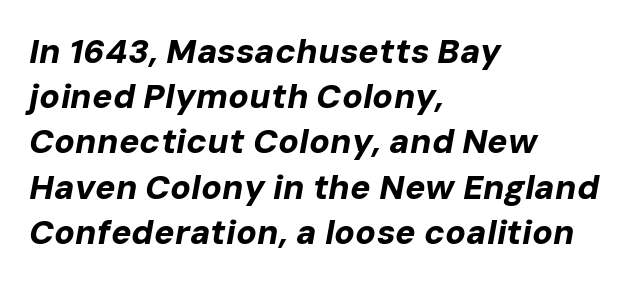
The image shows 34 px bold type, italic (leaning right); set left-aligned, normal line spacing (1.33x), normal letter spacing, not underlined; low stroke contrast and a medium x-height.
